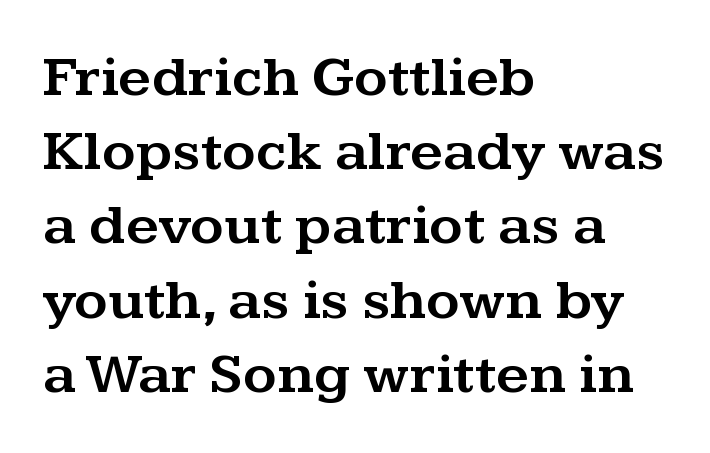
Q: Is the text italic (slanted)? A: No, it is upright.
Q: Is the typeface a serif or a sans-serif typeface? A: Serif.
Q: Is the text underlined? A: No.
Q: How is the paragraph aligned? A: Left-aligned.
Q: Is the spacing between letters normal or unusually wide? A: Normal.
Q: Is the spacing between lines tight, normal or loose? A: Normal.
Q: Width (condensed, normal, or wide)? A: Wide.
Q: Stroke contrast? A: Medium.
Q: x-height? A: Medium.
Q: Monospaced? A: No.
